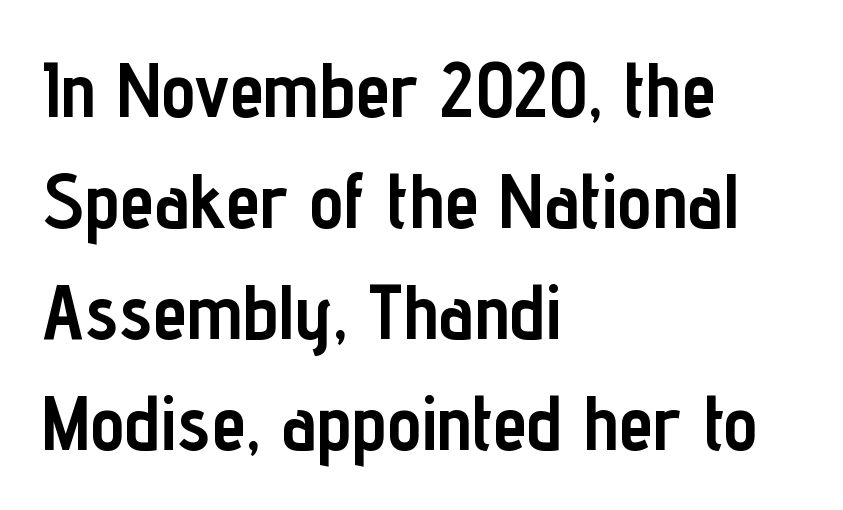
Q: Is the text bold? A: Yes.
Q: Is the text italic (slanted)? A: No, it is upright.
Q: Is the typeface a serif or a sans-serif typeface? A: Sans-serif.
Q: Is the text underlined? A: No.
Q: How is the paragraph aligned? A: Left-aligned.
Q: Is the spacing between letters normal or unusually wide? A: Normal.
Q: Is the spacing between lines tight, normal or loose? A: Normal.
Q: Width (condensed, normal, or wide)? A: Condensed.
Q: Stroke contrast? A: Low.
Q: x-height? A: Medium.
Q: Monospaced? A: No.
